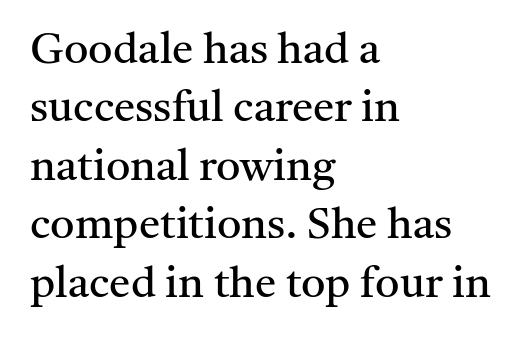
{"serif": "yes", "italic": "no", "bold": "no", "weight": "regular", "width": "normal", "stroke_contrast": "medium", "x_height": "medium", "monospaced": "no", "underline": "no", "align": "left", "line_spacing": "normal", "line_spacing_ratio": 1.36, "letter_spacing": "normal", "letter_spacing_em": 0.0, "glyph_px": 43}
